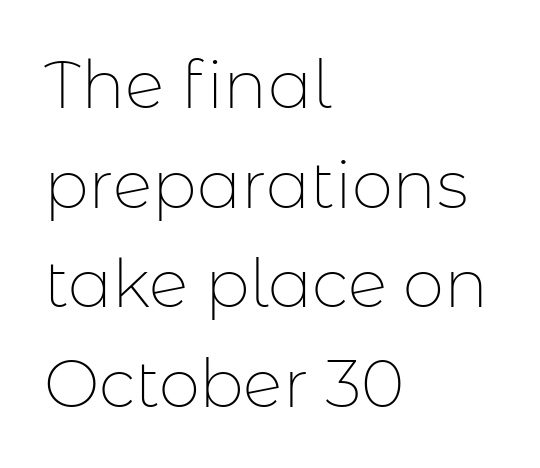
{"serif": "no", "italic": "no", "bold": "no", "weight": "thin", "width": "normal", "stroke_contrast": "low", "x_height": "medium", "monospaced": "no", "underline": "no", "align": "left", "line_spacing": "normal", "line_spacing_ratio": 1.51, "letter_spacing": "normal", "letter_spacing_em": 0.0, "glyph_px": 66}
